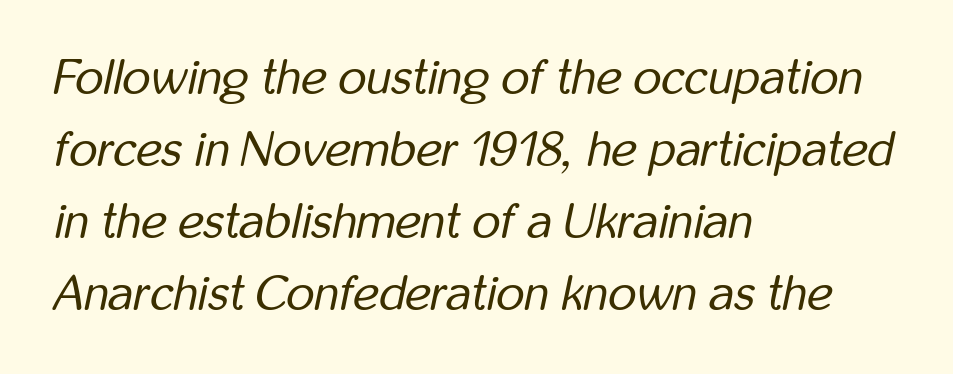
The image shows 49 px regular-weight, condensed type, italic (leaning right); set left-aligned, normal line spacing (1.47x), normal letter spacing, not underlined; low stroke contrast and a medium x-height.
